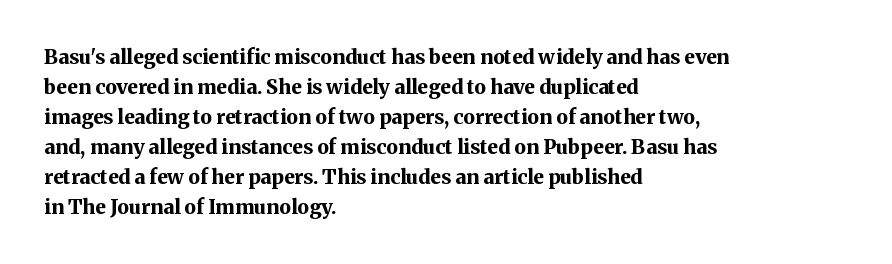
{"italic": "no", "bold": "yes", "underline": "no", "align": "left", "line_spacing": "normal", "line_spacing_ratio": 1.5, "letter_spacing": "normal", "letter_spacing_em": 0.0, "glyph_px": 20}
